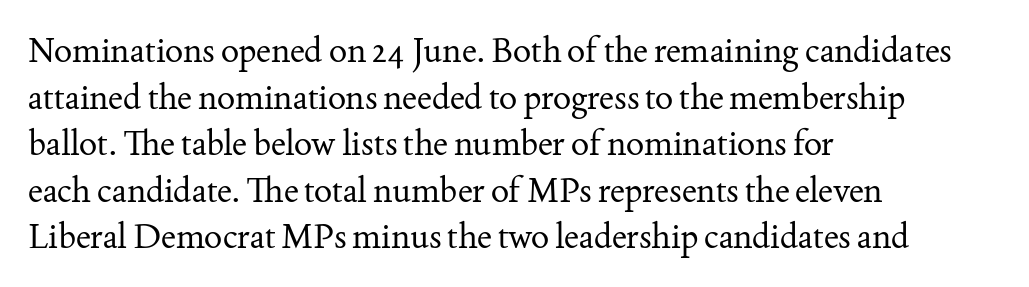
Q: Is the text bold? A: No.
Q: Is the text italic (slanted)? A: No, it is upright.
Q: Is the typeface a serif or a sans-serif typeface? A: Serif.
Q: Is the text underlined? A: No.
Q: How is the paragraph aligned? A: Left-aligned.
Q: Is the spacing between letters normal or unusually wide? A: Normal.
Q: Is the spacing between lines tight, normal or loose? A: Normal.
Q: Width (condensed, normal, or wide)? A: Normal.
Q: Stroke contrast? A: Medium.
Q: x-height? A: Small.
Q: Monospaced? A: No.
